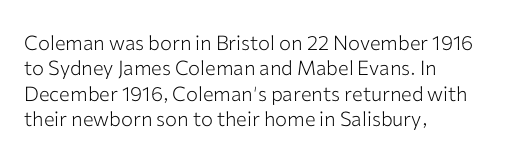
Q: Is the text bold? A: No.
Q: Is the text italic (slanted)? A: No, it is upright.
Q: Is the text underlined? A: No.
Q: How is the paragraph aligned? A: Left-aligned.
Q: Is the spacing between letters normal or unusually wide? A: Normal.
Q: Is the spacing between lines tight, normal or loose? A: Normal.
